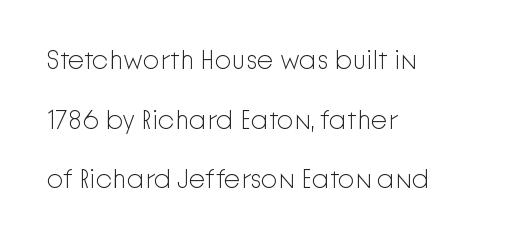
Q: Is the text bold? A: No.
Q: Is the text italic (slanted)? A: No, it is upright.
Q: Is the text underlined? A: No.
Q: How is the paragraph aligned? A: Left-aligned.
Q: Is the spacing between letters normal or unusually wide? A: Normal.
Q: Is the spacing between lines tight, normal or loose? A: Loose.
